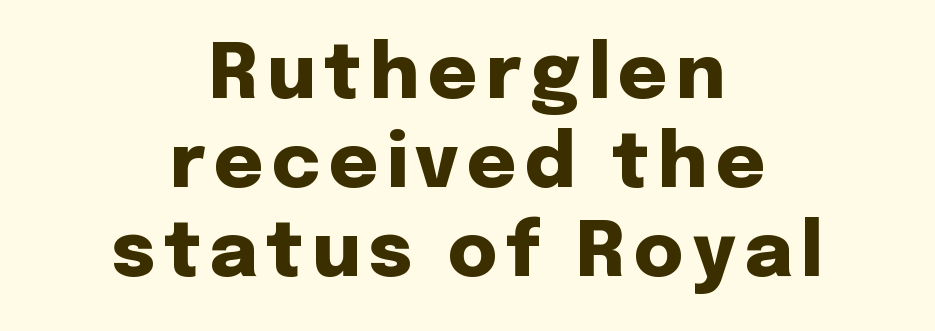
{"serif": "no", "italic": "no", "bold": "yes", "weight": "heavy", "width": "normal", "stroke_contrast": "low", "x_height": "medium", "monospaced": "no", "underline": "no", "align": "center", "line_spacing_ratio": 1.17, "glyph_px": 76}
